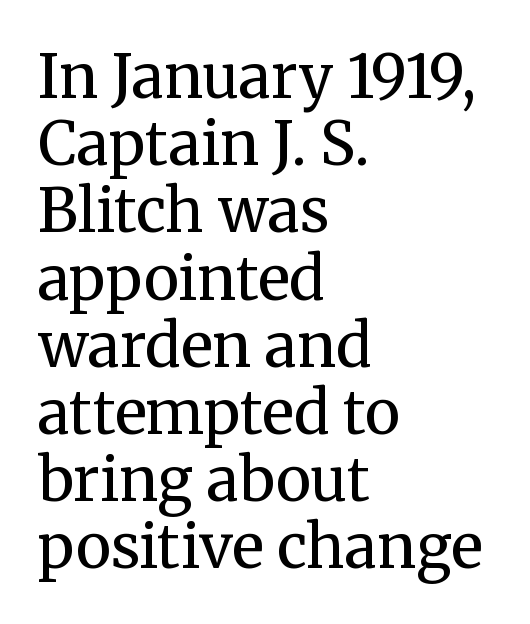
The image shows 60 px regular-weight serif type, upright; set left-aligned, tight line spacing (1.12x), normal letter spacing, not underlined; medium stroke contrast and a medium x-height.
